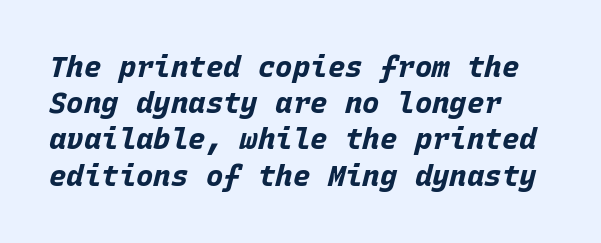
No extra tracking has been applied to these lines. Slant detected: the letters are inclined. Strong, thick strokes mark this as bold type. The passage shown is not underscored anywhere. The letters march in equal steps, a hallmark of fixed-pitch type.
